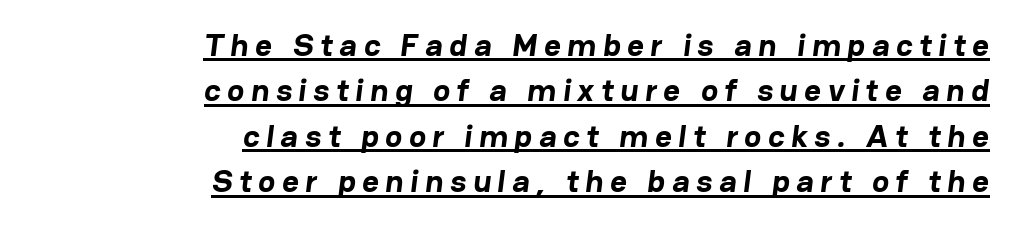
The image shows 32 px bold sans-serif type; set right-aligned, normal line spacing (1.42x), unusually wide letter spacing (+0.21 em), underlined; low stroke contrast and a medium x-height.
